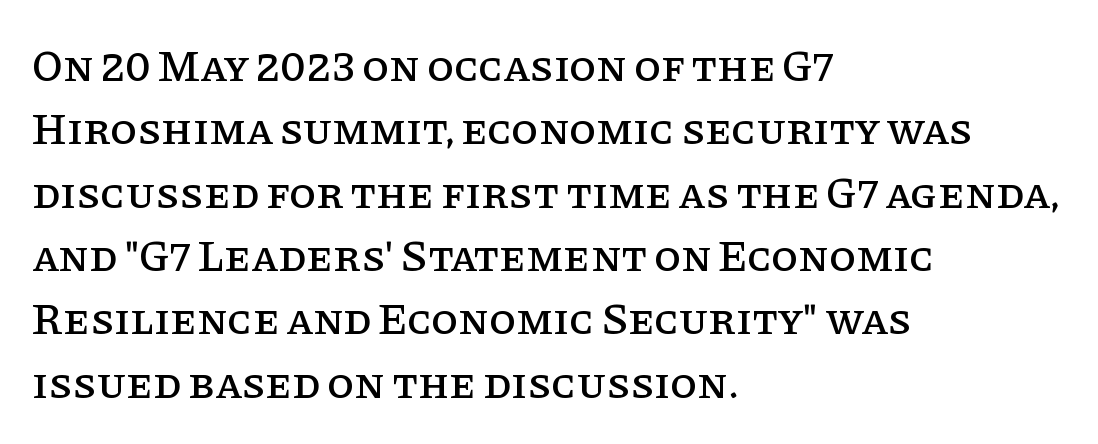
The paragraph shown leans on its left margin. The passage shown is typed in a proportional face where columns would drift. The line texture is even and compact thanks to regular tracking. Nobody drew a line under any word here. Rows of type keep a routine distance in the vertical direction.
